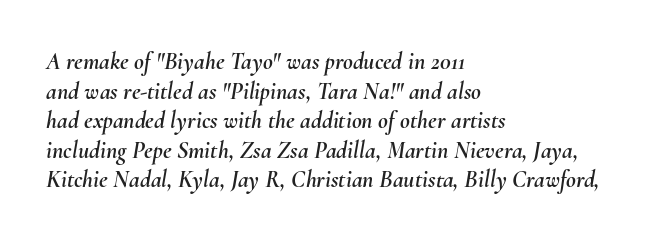
The passage shown has conventional tracking throughout. Alignment: flush left. Descenders hang freely into open space. You can tell it's italic because the verticals aren't actually vertical.
